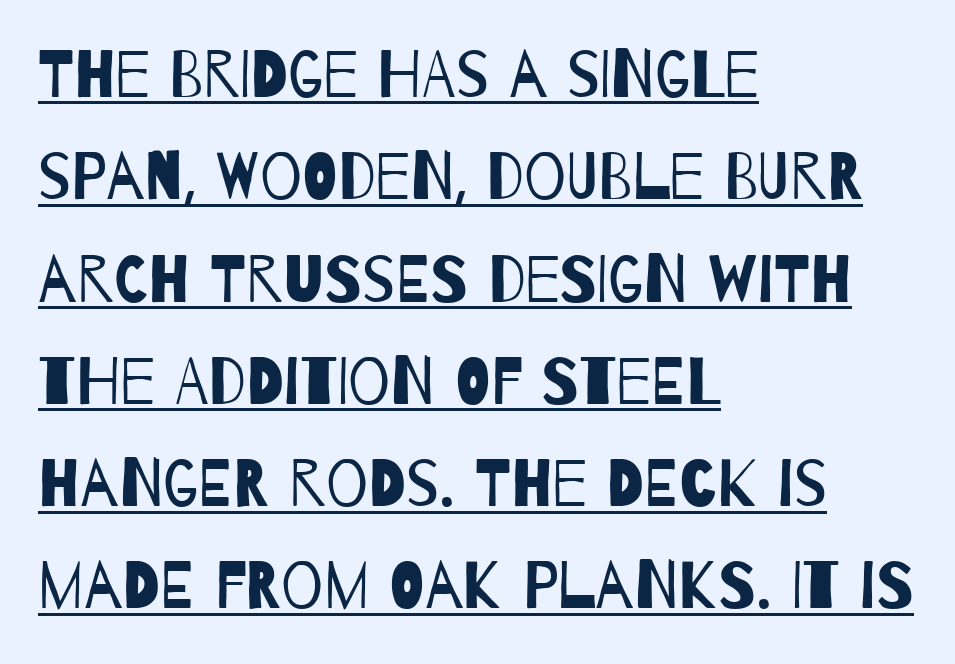
Students, observe: this is what conventionally led text looks like. What kind of face is this? One without serifs — a sans. Underline: present. Do the characters align in a grid? No, the font is proportional. On a weight scale, this lands at 450 or below.
